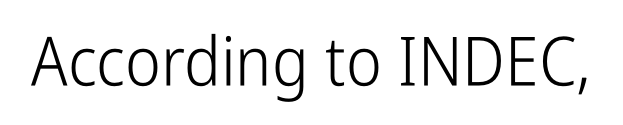
Q: Is the text bold? A: No.
Q: Is the text italic (slanted)? A: No, it is upright.
Q: Is the typeface a serif or a sans-serif typeface? A: Sans-serif.
Q: Is the text underlined? A: No.
Q: Is the spacing between letters normal or unusually wide? A: Normal.
Q: Width (condensed, normal, or wide)? A: Condensed.
Q: Stroke contrast? A: Low.
Q: x-height? A: Medium.
Q: Monospaced? A: No.
